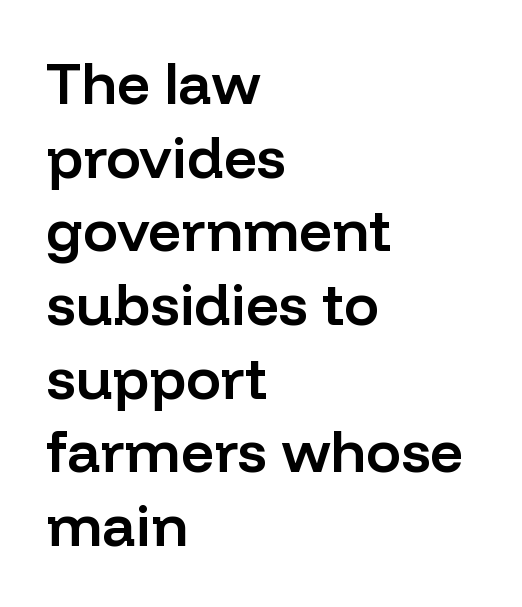
Q: Is the text bold? A: Semi-bold.
Q: Is the text italic (slanted)? A: No, it is upright.
Q: Is the typeface a serif or a sans-serif typeface? A: Sans-serif.
Q: Is the text underlined? A: No.
Q: How is the paragraph aligned? A: Left-aligned.
Q: Is the spacing between letters normal or unusually wide? A: Normal.
Q: Is the spacing between lines tight, normal or loose? A: Normal.
Q: Width (condensed, normal, or wide)? A: Normal.
Q: Stroke contrast? A: Low.
Q: x-height? A: Medium.
Q: Monospaced? A: No.
